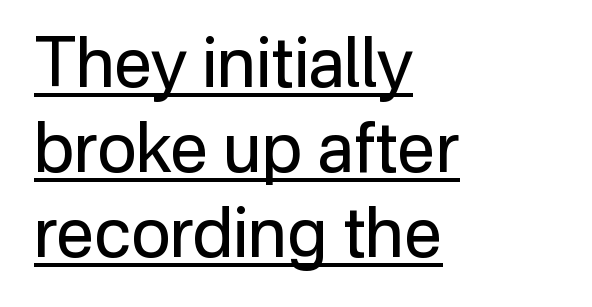
{"serif": "no", "italic": "no", "bold": "no", "weight": "regular", "width": "normal", "stroke_contrast": "low", "x_height": "medium", "monospaced": "no", "underline": "yes", "align": "left", "line_spacing": "normal", "line_spacing_ratio": 1.25, "letter_spacing": "normal", "letter_spacing_em": 0.0, "glyph_px": 68}
